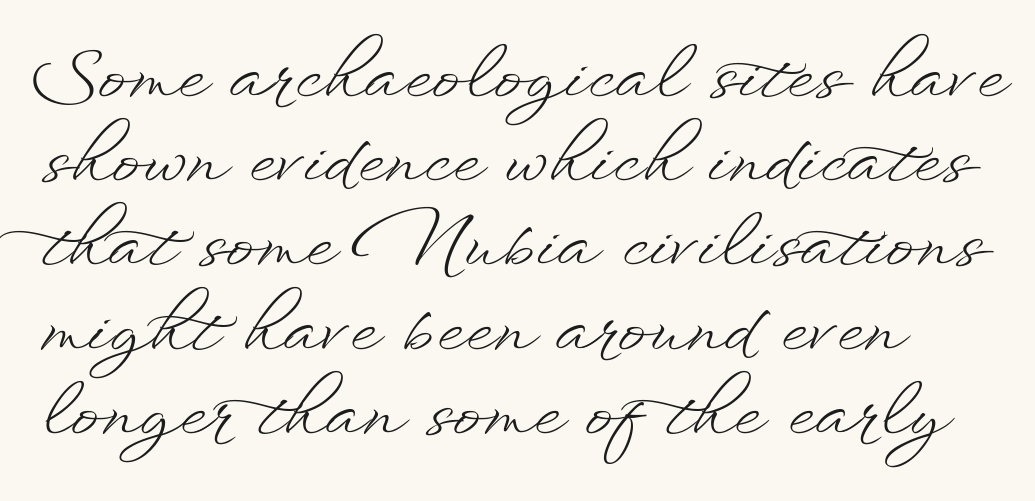
These lines are rendered in a variable-pitch font. Any mark beneath the type? The region is blank. A student would call this left alignment; a typographer would say flush left, rag right. Short note: letters normally spaced. Weight class: somewhere from thin through regular.
